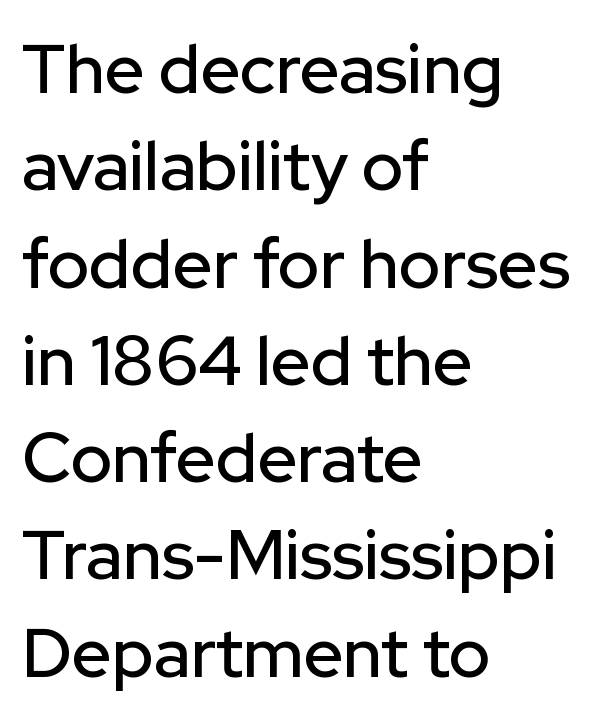
{"serif": "no", "italic": "no", "width": "normal", "stroke_contrast": "low", "x_height": "medium", "monospaced": "no", "underline": "no", "align": "left", "line_spacing": "normal", "line_spacing_ratio": 1.41, "letter_spacing": "normal", "letter_spacing_em": 0.0, "glyph_px": 69}
